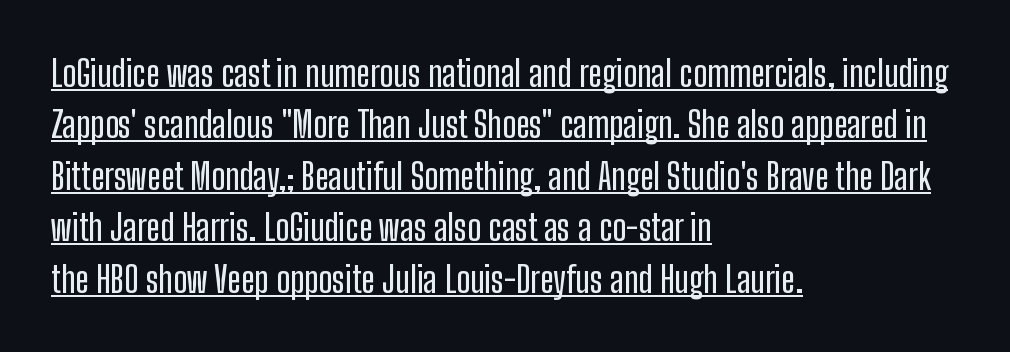
What stands out about the letter spacing? Nothing — it is the standard amount. This rendering uses left alignment, leaving the right contour irregular. The face used here is proportionally spaced, like ordinary book or web type. Descenders here cross a horizontal rule under the line. Line spacing here is normal. Serifs: no, the terminals of the letterforms are clean.
